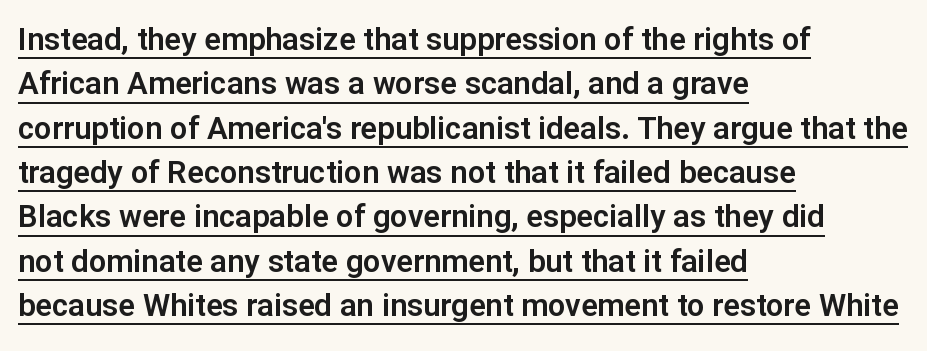
The image shows 31 px sans-serif type, upright; set left-aligned, normal line spacing (1.43x), normal letter spacing, underlined; low stroke contrast and a medium x-height.
